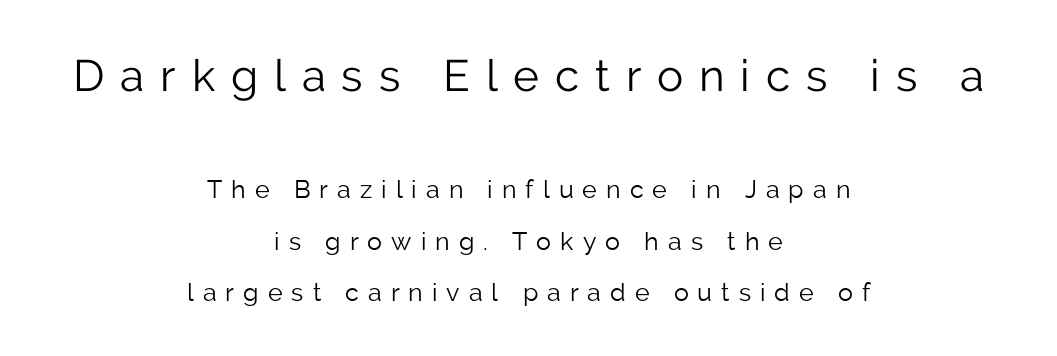
The image shows 44 px light sans-serif type, upright; set centered, loose line spacing (2.05x), unusually wide letter spacing (+0.36 em), not underlined; the first (top) block is 1.76x larger; low stroke contrast and a medium x-height.
